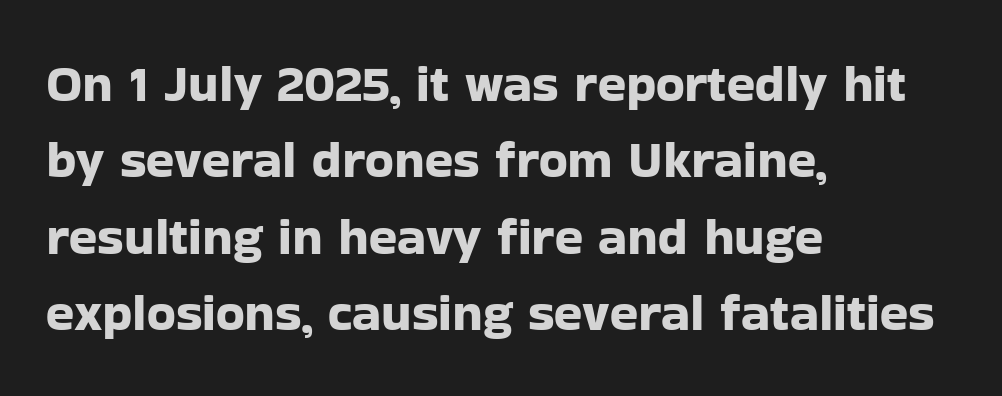
To sum up the face: it is a sans, with no serifs. Rows of type keep a routine distance in the vertical direction. The type sits square on the baseline with zero lean. This sample has the flowing, uneven cadence of proportional lettering. This rendering leaves character spacing at its baseline value.
